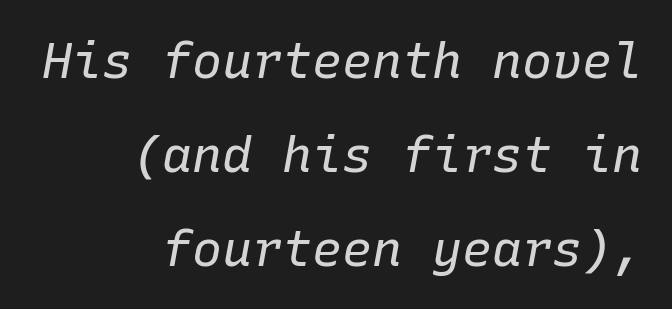
The image shows 50 px regular-weight type, italic (leaning right), monospaced; set right-aligned, line spacing 1.88x, normal letter spacing, not underlined; low stroke contrast and a medium x-height.
